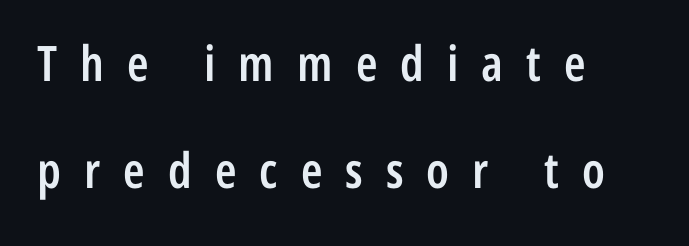
The image shows 49 px semibold, condensed sans-serif type, upright; set left-aligned, loose line spacing (2.19x), unusually wide letter spacing (+0.47 em), not underlined; low stroke contrast and a medium x-height.
